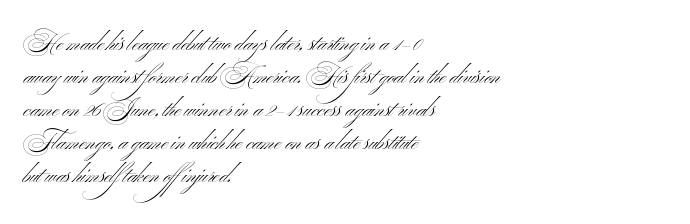
The image shows 23 px text type; set left-aligned, normal line spacing (1.43x), normal letter spacing, not underlined.
